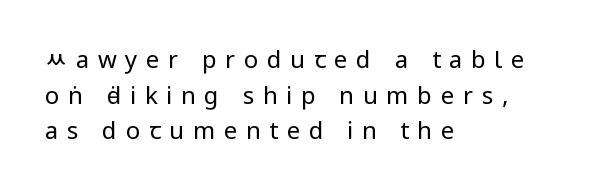
{"italic": "no", "bold": "no", "underline": "no", "align": "left", "line_spacing": "normal", "line_spacing_ratio": 1.48, "letter_spacing": "wide", "letter_spacing_em": 0.36, "glyph_px": 24}
